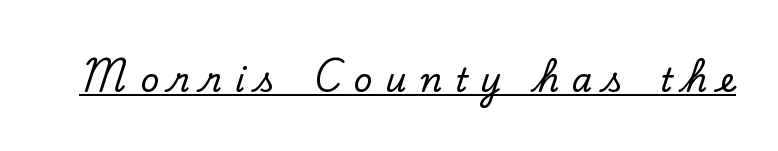
Q: Is the text italic (slanted)? A: Yes.
Q: Is the typeface a serif or a sans-serif typeface? A: Serif.
Q: Is the text underlined? A: Yes.
Q: Is the spacing between letters normal or unusually wide? A: Unusually wide.
Q: Width (condensed, normal, or wide)? A: Normal.
Q: Stroke contrast? A: Low.
Q: x-height? A: Small.
Q: Monospaced? A: No.
